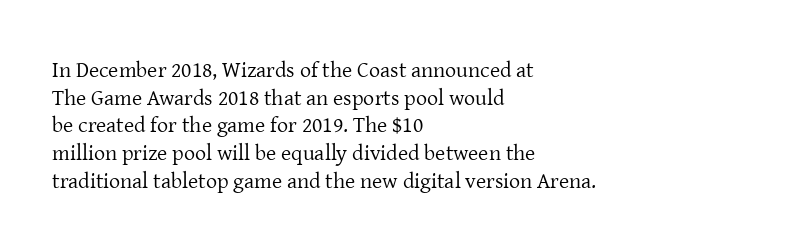
{"italic": "no", "bold": "no", "underline": "no", "align": "left", "line_spacing": "normal", "line_spacing_ratio": 1.26, "letter_spacing": "normal", "letter_spacing_em": 0.0, "glyph_px": 22}
